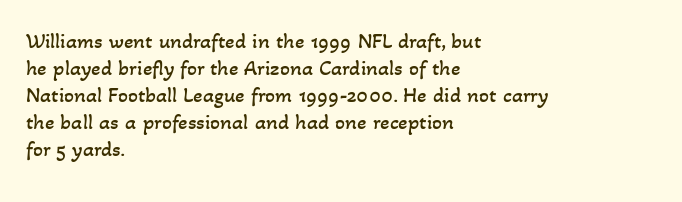
The image shows 22 px text type; set left-aligned, line spacing 1.23x, normal letter spacing, not underlined.
